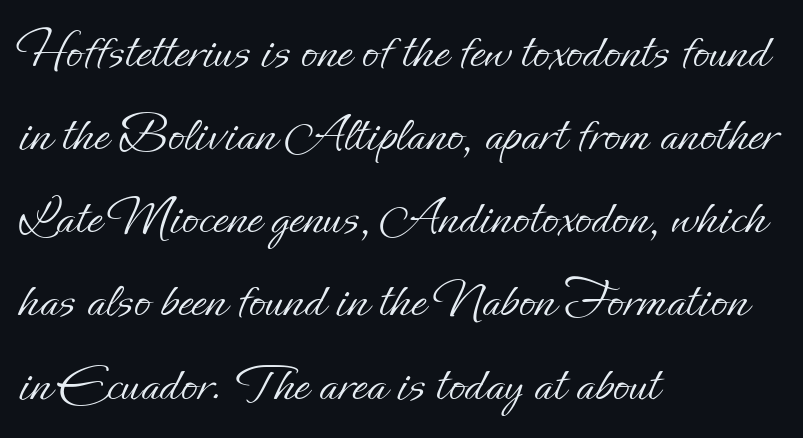
Note the varied advance widths — an 'i' is clearly narrower than an 'm'. All the whitespace from short lines collects on the right. Line spacing here is normal. The weight tops out at a normal text grade.
